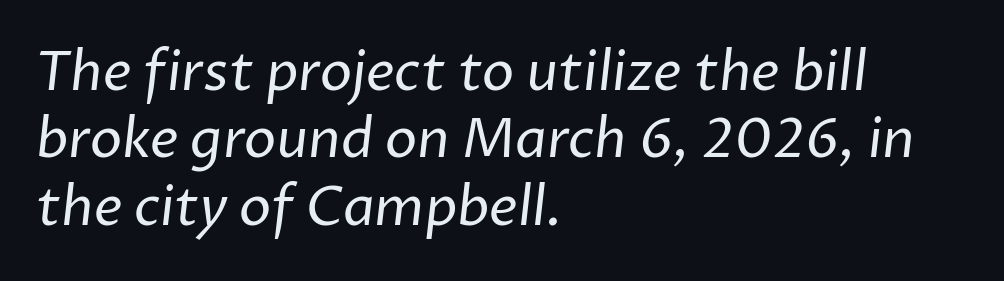
Q: Is the text bold? A: No.
Q: Is the typeface a serif or a sans-serif typeface? A: Sans-serif.
Q: Is the text underlined? A: No.
Q: How is the paragraph aligned? A: Left-aligned.
Q: Is the spacing between letters normal or unusually wide? A: Normal.
Q: Is the spacing between lines tight, normal or loose? A: Normal.
Q: Width (condensed, normal, or wide)? A: Normal.
Q: Stroke contrast? A: Low.
Q: x-height? A: Medium.
Q: Monospaced? A: No.
